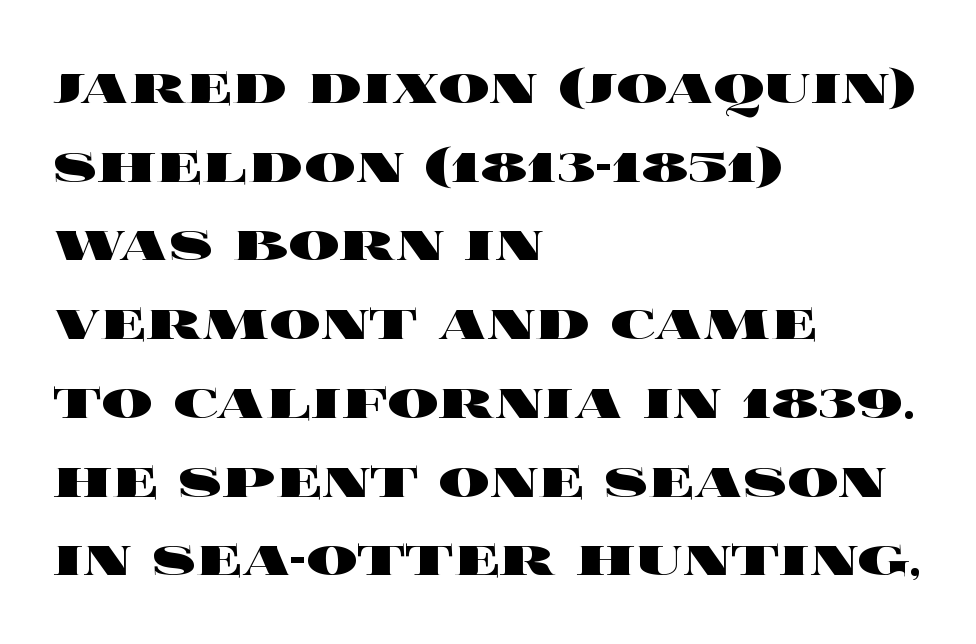
The image shows 64 px heavy, wide type, upright; set left-aligned, line spacing 1.23x, normal letter spacing, not underlined; a large x-height.
